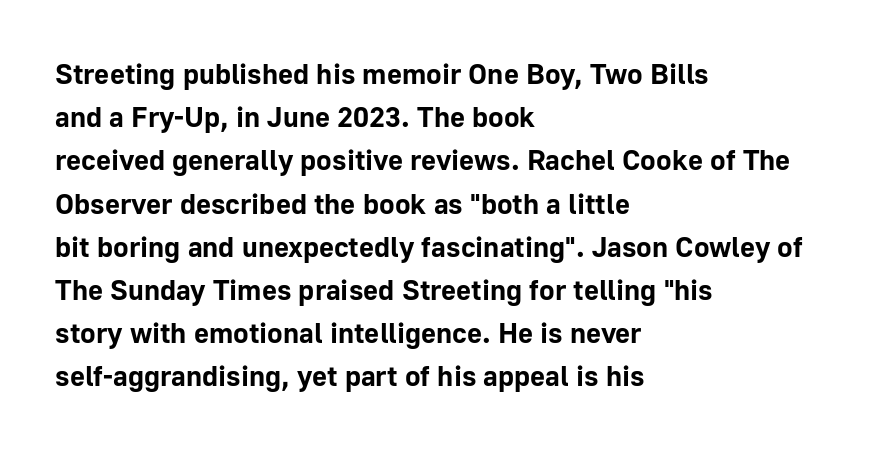
{"serif": "no", "italic": "no", "bold": "yes", "weight": "bold", "width": "normal", "stroke_contrast": "low", "x_height": "medium", "monospaced": "no", "underline": "no", "align": "left", "line_spacing": "normal", "line_spacing_ratio": 1.49, "letter_spacing": "normal", "letter_spacing_em": 0.0, "glyph_px": 29}
